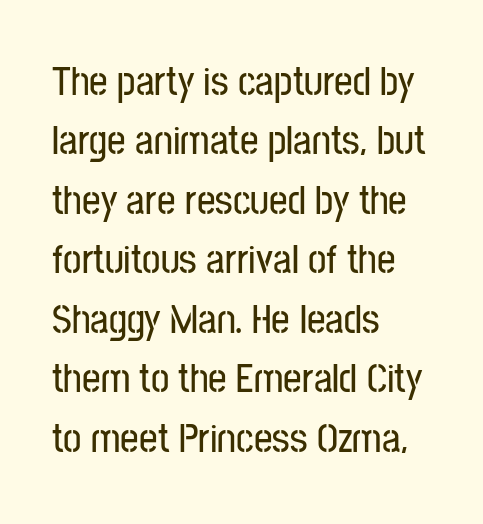
Q: Is the text italic (slanted)? A: No, it is upright.
Q: Is the typeface a serif or a sans-serif typeface? A: Sans-serif.
Q: Is the text underlined? A: No.
Q: How is the paragraph aligned? A: Left-aligned.
Q: Is the spacing between letters normal or unusually wide? A: Normal.
Q: Is the spacing between lines tight, normal or loose? A: Normal.
Q: Width (condensed, normal, or wide)? A: Condensed.
Q: Stroke contrast? A: Low.
Q: x-height? A: Medium.
Q: Monospaced? A: No.
